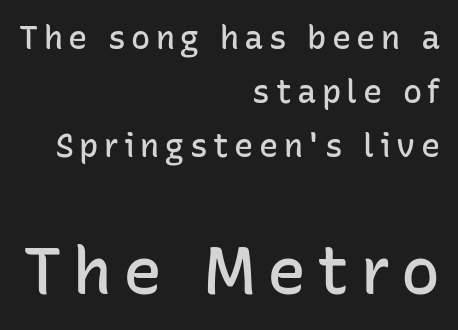
{"serif": "no", "italic": "no", "bold": "semi", "weight": "semibold", "width": "normal", "stroke_contrast": "low", "x_height": "medium", "monospaced": "no", "underline": "no", "align": "right", "line_spacing": "normal", "line_spacing_ratio": 1.69, "larger_block": "second", "size_ratio": 2.03, "glyph_px": 65}
